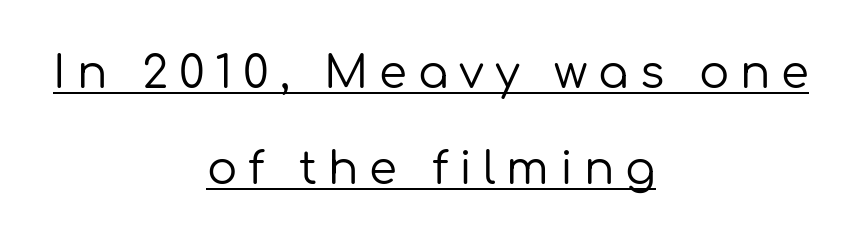
The image shows 45 px regular-weight sans-serif type, upright; set centered, loose line spacing (2.13x), unusually wide letter spacing (+0.24 em), underlined; low stroke contrast and a medium x-height.
